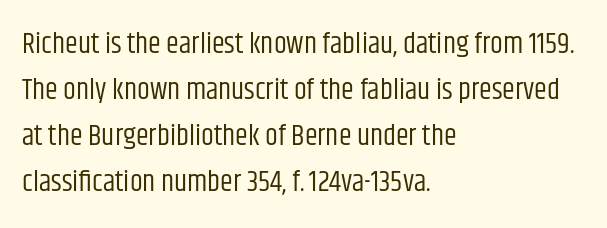
Words appear dense and cohesive because spacing is normal. Posture: vertical. Is this a fixed-width face? No — the glyphs have proportional, varying widths. Left-aligned paragraph, ragged on the right. Quick note: interline space is typical.
